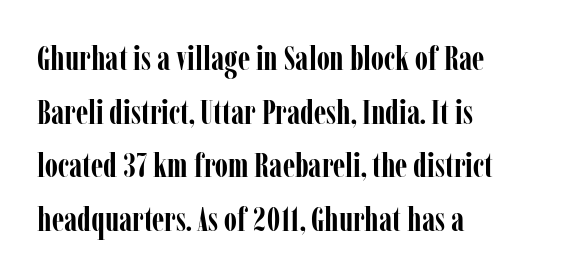
The image shows 34 px semibold, condensed serif type, upright; set left-aligned, normal line spacing (1.58x), normal letter spacing, not underlined; low stroke contrast and a medium x-height.
